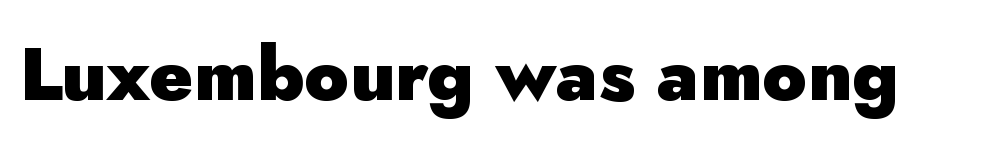
The image shows 74 px heavy sans-serif type, upright; set normal letter spacing, not underlined; low stroke contrast and a small x-height.
